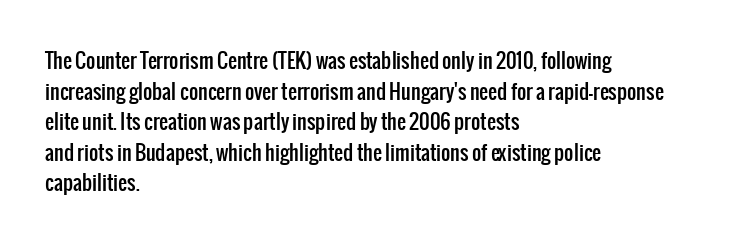
Posture: upright roman. Where is the straight margin? On the left. The passage shown stacks its lines at a standard gap. The passage shown is not underscored anywhere. The tracking reads as untouched default to a designer's eye.
